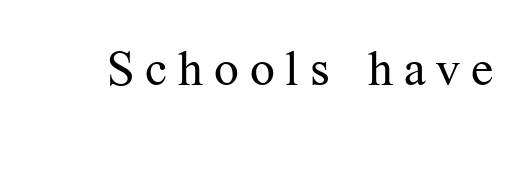
Q: Is the text bold? A: No.
Q: Is the text italic (slanted)? A: No, it is upright.
Q: Is the typeface a serif or a sans-serif typeface? A: Serif.
Q: Is the text underlined? A: No.
Q: Is the spacing between letters normal or unusually wide? A: Unusually wide.
Q: Width (condensed, normal, or wide)? A: Normal.
Q: Stroke contrast? A: Medium.
Q: x-height? A: Medium.
Q: Monospaced? A: No.
